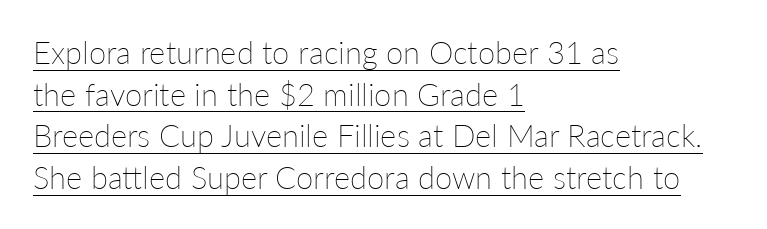
The image shows 31 px thin type, upright; set left-aligned, normal line spacing (1.34x), normal letter spacing, underlined; low stroke contrast and a medium x-height.
